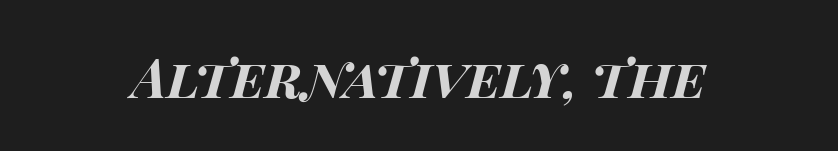
You could not count columns in this text — the font is proportionally spaced. Has an underline been added? It has not. Yep, that's italic — everything's leaning. Notice how thick the strokes are: this is what a full bold looks like. How are the letters spaced? Ordinarily, with no added tracking.
